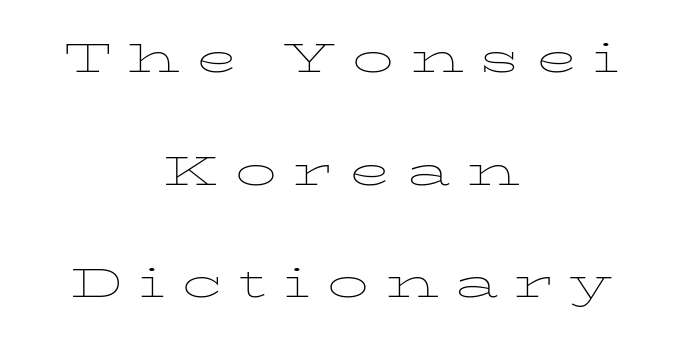
{"italic": "no", "bold": "no", "weight": "thin", "width": "wide", "stroke_contrast": "low", "x_height": "medium", "monospaced": "no", "underline": "no", "align": "center", "line_spacing": "loose", "line_spacing_ratio": 2.05, "letter_spacing": "wide", "letter_spacing_em": 0.29, "glyph_px": 55}
